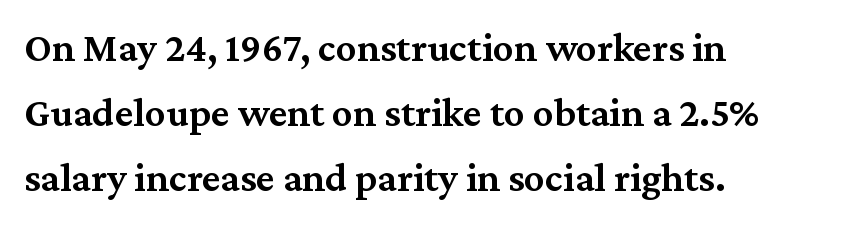
Q: Is the text bold? A: Semi-bold.
Q: Is the text italic (slanted)? A: No, it is upright.
Q: Is the typeface a serif or a sans-serif typeface? A: Serif.
Q: Is the text underlined? A: No.
Q: How is the paragraph aligned? A: Left-aligned.
Q: Is the spacing between letters normal or unusually wide? A: Normal.
Q: Is the spacing between lines tight, normal or loose? A: Normal.
Q: Width (condensed, normal, or wide)? A: Normal.
Q: Stroke contrast? A: Medium.
Q: x-height? A: Medium.
Q: Monospaced? A: No.
